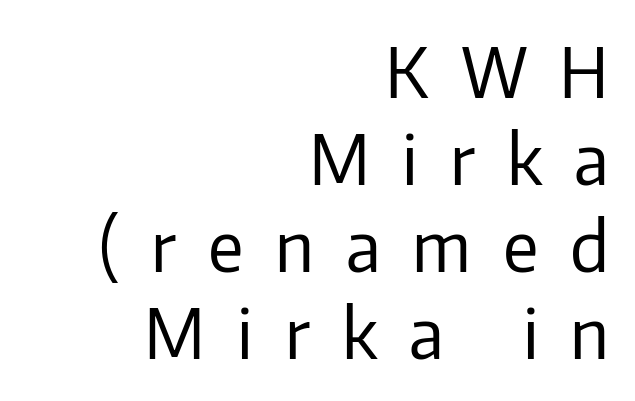
Q: Is the text bold? A: No.
Q: Is the text italic (slanted)? A: No, it is upright.
Q: Is the typeface a serif or a sans-serif typeface? A: Sans-serif.
Q: Is the text underlined? A: No.
Q: How is the paragraph aligned? A: Right-aligned.
Q: Is the spacing between letters normal or unusually wide? A: Unusually wide.
Q: Is the spacing between lines tight, normal or loose? A: Normal.
Q: Width (condensed, normal, or wide)? A: Normal.
Q: Stroke contrast? A: Low.
Q: x-height? A: Medium.
Q: Monospaced? A: No.
